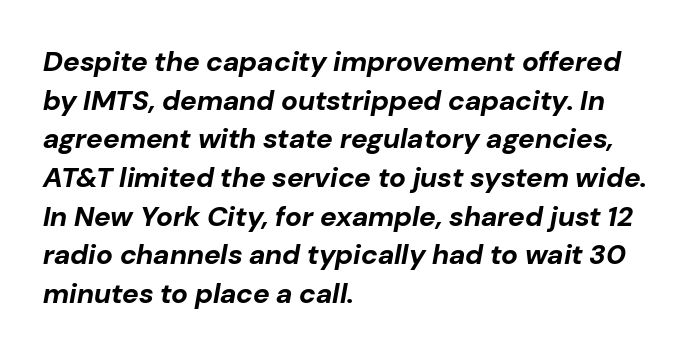
Q: Is the text bold? A: Yes.
Q: Is the text italic (slanted)? A: Yes, it leans right by about 10 degrees.
Q: Is the text underlined? A: No.
Q: How is the paragraph aligned? A: Left-aligned.
Q: Is the spacing between letters normal or unusually wide? A: Normal.
Q: Is the spacing between lines tight, normal or loose? A: Normal.
Q: Width (condensed, normal, or wide)? A: Normal.
Q: Stroke contrast? A: Low.
Q: x-height? A: Medium.
Q: Monospaced? A: No.
